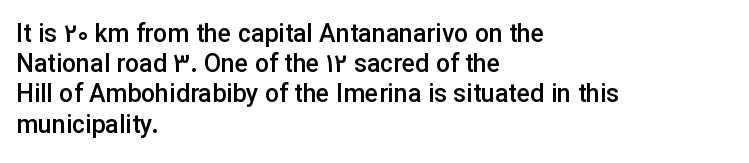
Posture: straight, roman, zero tilt. Unmarked baselines from the first word to the last. Spacing between characters is what you'd get straight out of the box. The face used here is a semibold: visibly heavier than regular, lighter than bold.
